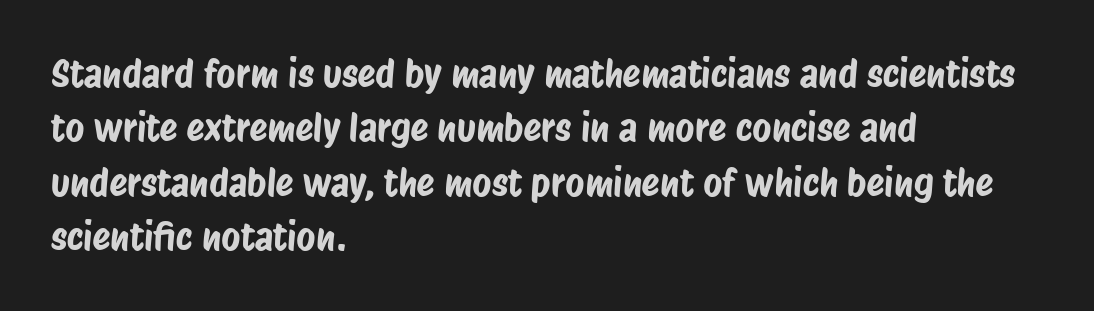
Q: Is the typeface a serif or a sans-serif typeface? A: Sans-serif.
Q: Is the text underlined? A: No.
Q: How is the paragraph aligned? A: Left-aligned.
Q: Is the spacing between letters normal or unusually wide? A: Normal.
Q: Is the spacing between lines tight, normal or loose? A: Normal.
Q: Width (condensed, normal, or wide)? A: Condensed.
Q: Stroke contrast? A: Low.
Q: x-height? A: Large.
Q: Monospaced? A: No.
